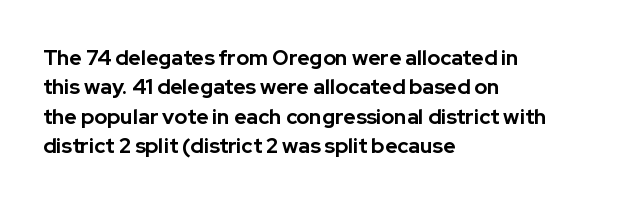
{"italic": "no", "bold": "yes", "underline": "no", "align": "left", "line_spacing": "normal", "line_spacing_ratio": 1.4, "letter_spacing": "normal", "letter_spacing_em": 0.0, "glyph_px": 21}
